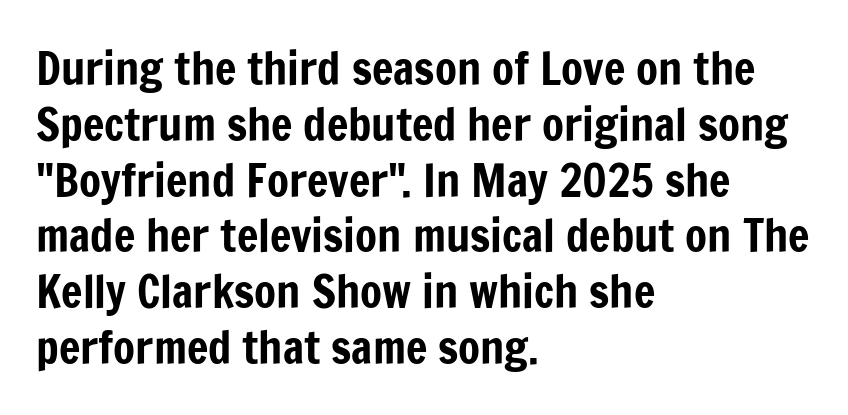
The letters sit at their default tracking, neither squeezed nor spread. The lettering holds an erect, upright posture throughout. The ragged edge is on the right, which tells us the setting is flush left. The glyphs are unaccompanied by any horizontal stroke below them. The passage shown is typed in a proportional face where columns would drift. Look at the bottom of the vertical strokes: they stop flat, with no serifs.
